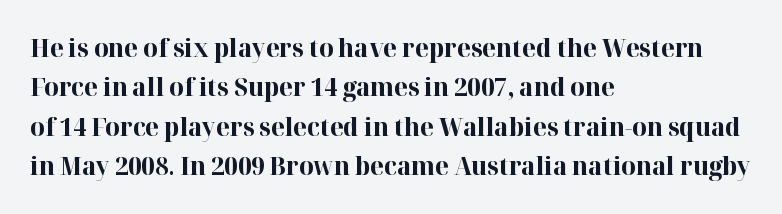
The image shows 25 px bold type, upright; set left-aligned, normal line spacing (1.58x), normal letter spacing, not underlined.
